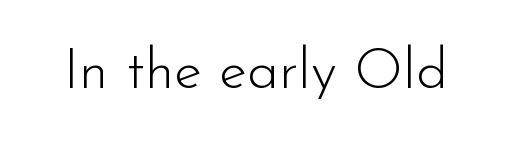
The designer went with a sans here, leaving each stem footless. Underlining? Definitely not there. Honestly, the letter spacing is just normal — you wouldn't notice it. The letters stand upright; this is a roman face.
